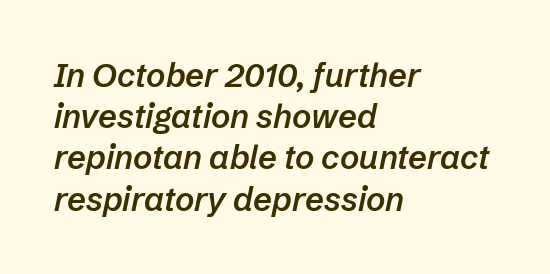
The space directly below the letters is spotless. On the weight axis this lands at semibold, roughly 600. Baseline-to-baseline distance is the conventional proportion of letter height. The face used here is proportionally spaced, like ordinary book or web type.
